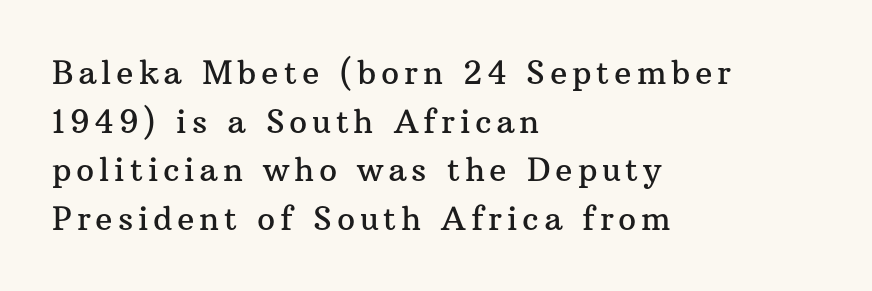
{"serif": "yes", "italic": "no", "width": "normal", "stroke_contrast": "medium", "x_height": "medium", "monospaced": "no", "underline": "no", "align": "left", "line_spacing": "normal", "line_spacing_ratio": 1.52, "glyph_px": 32}
